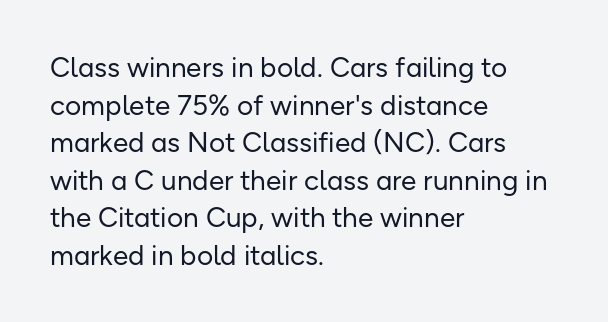
A typesetter would call this zero additional tracking. This rendering uses left alignment, leaving the right contour irregular. Proportional: the letters do not fall into vertical columns. Stems here are at most as thick as an everyday book face.
